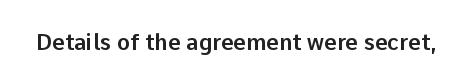
{"italic": "no", "underline": "no", "letter_spacing": "normal", "letter_spacing_em": 0.0, "glyph_px": 22}
